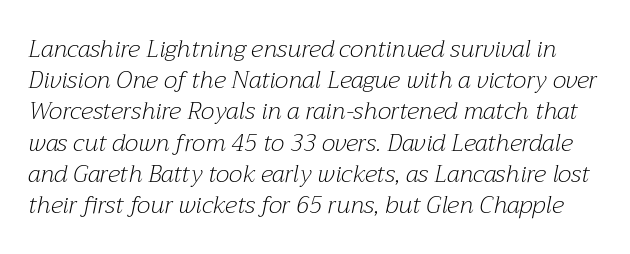
Q: Is the text bold? A: No.
Q: Is the text italic (slanted)? A: Yes, it leans right by about 12 degrees.
Q: Is the text underlined? A: No.
Q: Is the spacing between letters normal or unusually wide? A: Normal.
Q: Is the spacing between lines tight, normal or loose? A: Normal.
